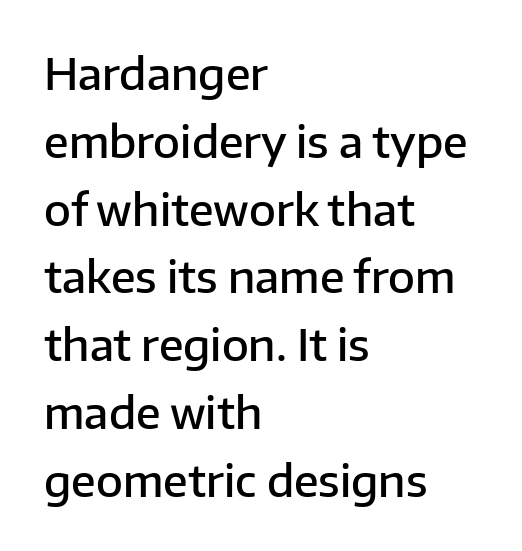
{"serif": "no", "italic": "no", "bold": "semi", "weight": "semibold", "width": "normal", "stroke_contrast": "low", "x_height": "medium", "monospaced": "no", "underline": "no", "align": "left", "line_spacing": "normal", "line_spacing_ratio": 1.54, "letter_spacing": "normal", "letter_spacing_em": 0.0, "glyph_px": 44}
